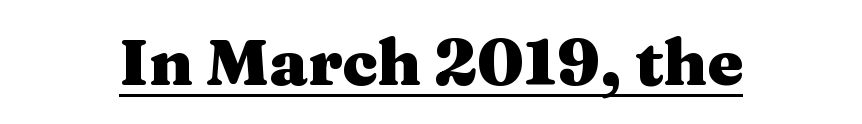
{"serif": "yes", "italic": "no", "bold": "yes", "weight": "heavy", "width": "wide", "stroke_contrast": "medium", "x_height": "medium", "monospaced": "no", "underline": "yes", "letter_spacing": "normal", "letter_spacing_em": 0.0, "glyph_px": 64}
